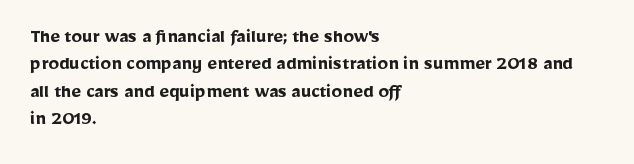
The image shows 21 px bold type, upright; set left-aligned, normal line spacing (1.3x), normal letter spacing, not underlined.
